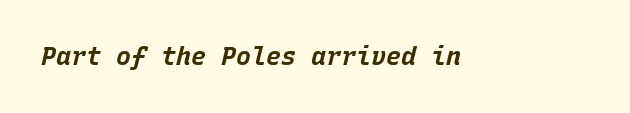
{"italic": "yes", "lean": "right", "slant_degrees": 15, "bold": "yes", "underline": "no", "letter_spacing": "normal", "letter_spacing_em": 0.0, "glyph_px": 25}
